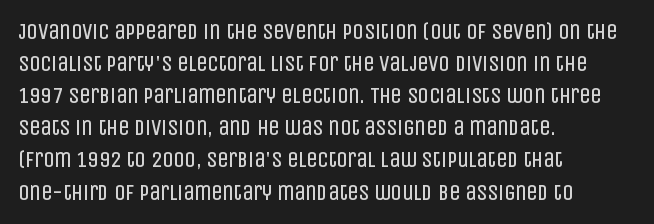
Weight: in the light-to-regular range. These lines keep a tight, regular rhythm from letter to letter. Any mark beneath the type? The region is blank. Left-aligned paragraph, ragged on the right. If you drew a line through each stem, it would be perfectly vertical. Honestly, the row spacing looks completely unremarkable.
